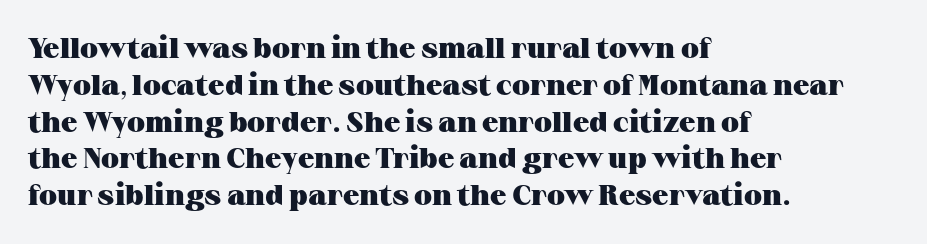
{"serif": "yes", "italic": "no", "bold": "yes", "weight": "heavy", "width": "wide", "stroke_contrast": "medium", "x_height": "medium", "monospaced": "no", "underline": "no", "align": "left", "line_spacing": "normal", "line_spacing_ratio": 1.27, "letter_spacing": "normal", "letter_spacing_em": 0.0, "glyph_px": 29}
